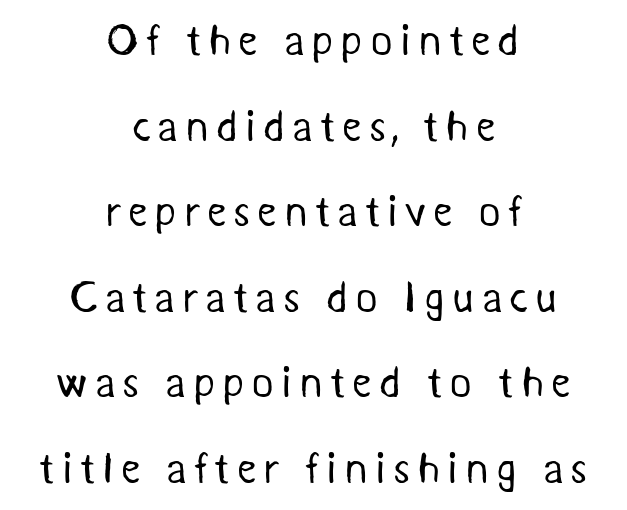
The image shows 43 px regular-weight sans-serif type; set centered, loose line spacing (1.99x), not underlined; medium stroke contrast and a medium x-height.
